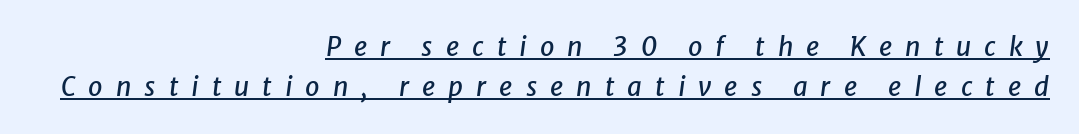
The image shows 26 px text type, italic (leaning right); set right-aligned, normal line spacing (1.52x), unusually wide letter spacing (+0.5 em), underlined.
